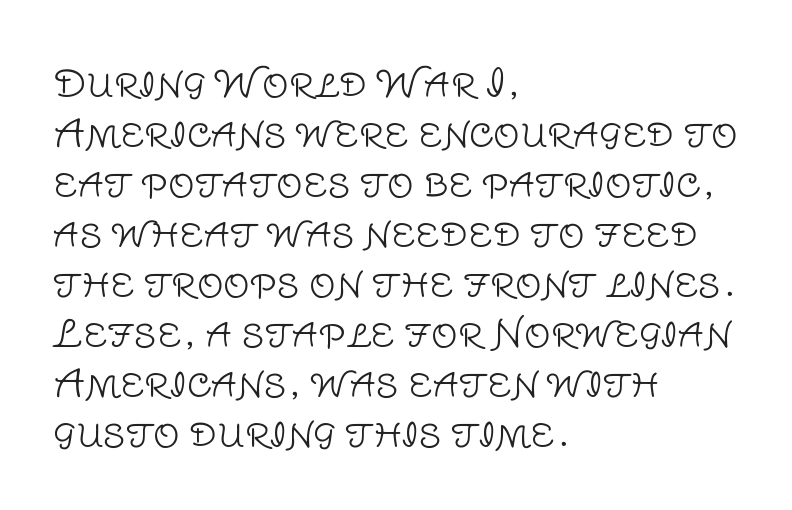
{"serif": "no", "bold": "no", "weight": "light", "width": "normal", "stroke_contrast": "low", "x_height": "large", "monospaced": "no", "underline": "no", "align": "left", "line_spacing": "normal", "line_spacing_ratio": 1.35, "letter_spacing": "normal", "letter_spacing_em": 0.0, "glyph_px": 37}
